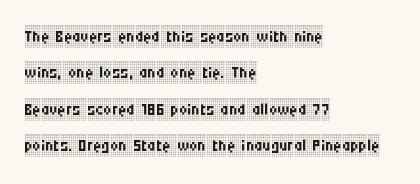
Compared with typical paragraphs, the rows here are spaced about the same. The letterforms sit at book weight or below. Ascenders rise straight up at ninety degrees. The lines are quadded left. Check the space under the baseline: it is left empty. Tracking value appears to be zero — textbook default spacing.
